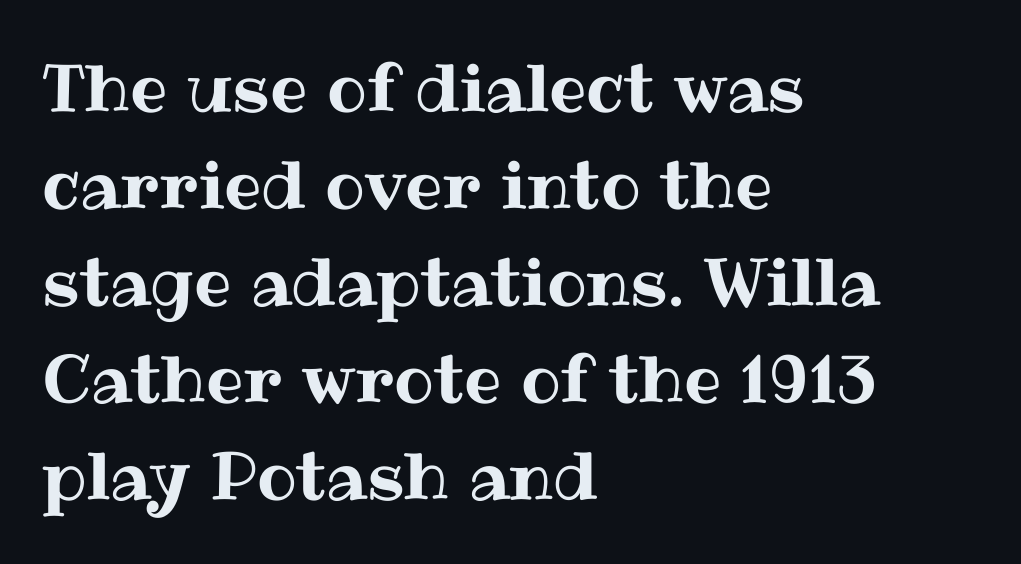
{"italic": "no", "width": "normal", "stroke_contrast": "medium", "x_height": "medium", "monospaced": "no", "underline": "no", "align": "left", "line_spacing": "normal", "line_spacing_ratio": 1.47, "letter_spacing": "normal", "letter_spacing_em": 0.0, "glyph_px": 66}
